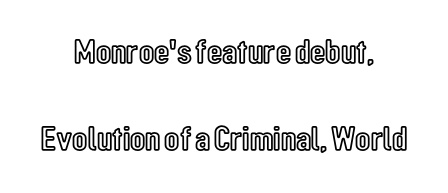
The passage is arranged like a title page — every line centered. A typesetter would call this zero additional tracking. Ascenders rise straight up at ninety degrees. Widely set lines give the paragraph a tall, airy silhouette.
